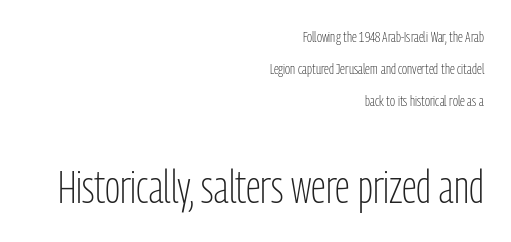
{"serif": "no", "italic": "no", "bold": "no", "weight": "light", "width": "condensed", "stroke_contrast": "low", "x_height": "medium", "monospaced": "no", "underline": "no", "align": "right", "line_spacing": "loose", "line_spacing_ratio": 2.14, "letter_spacing": "normal", "letter_spacing_em": 0.0, "larger_block": "second", "size_ratio": 3.0, "glyph_px": 45}
